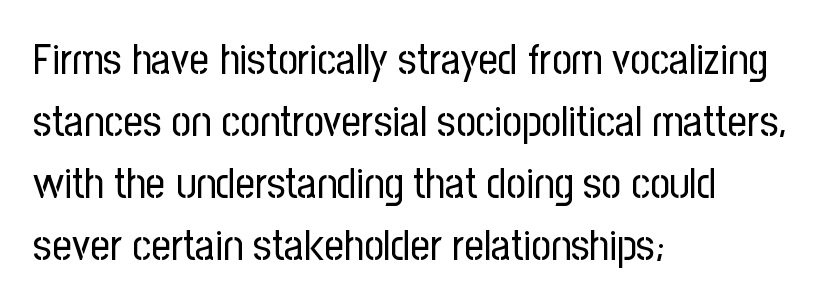
The rendering uses natural spacing where letterforms have individual widths. Just letters on the line, the space beneath them empty. How are the letters spaced? Ordinarily, with no added tracking. Italic? Not at all — the glyphs are vertical. Letters have the restrained weight of plain body copy at most. Visually the block forms a straight wall on the left and a jagged coastline on the right.
